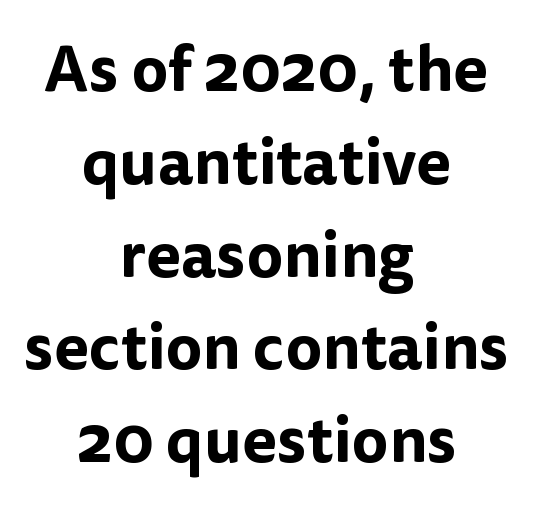
Summary of vertical rhythm: regular, with standard interline spacing. The rendering uses natural spacing where letterforms have individual widths. Nothing unusual about the tracking: characters are spaced as the font intends. The font's upright variant was chosen for this text.
